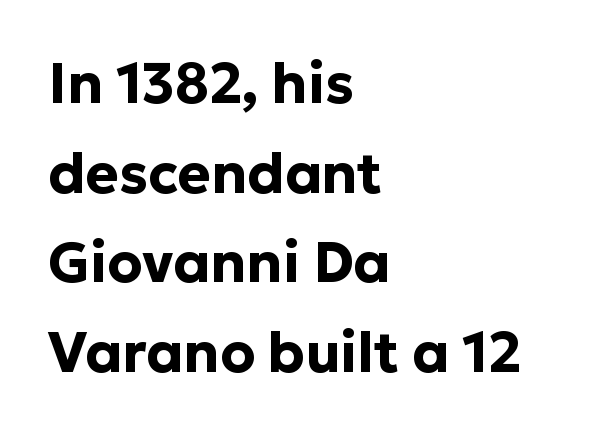
Q: Is the text bold? A: Yes.
Q: Is the text italic (slanted)? A: No, it is upright.
Q: Is the typeface a serif or a sans-serif typeface? A: Sans-serif.
Q: Is the text underlined? A: No.
Q: How is the paragraph aligned? A: Left-aligned.
Q: Is the spacing between letters normal or unusually wide? A: Normal.
Q: Is the spacing between lines tight, normal or loose? A: Normal.
Q: Width (condensed, normal, or wide)? A: Normal.
Q: Stroke contrast? A: Low.
Q: x-height? A: Medium.
Q: Monospaced? A: No.
